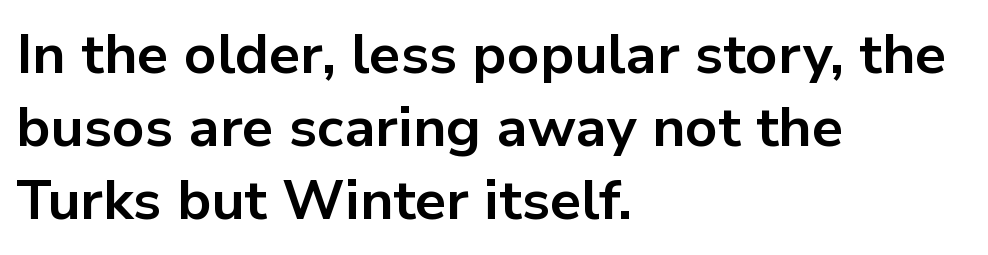
Check under the words: just untouched page. Letter spacing: default. Font category for this specimen: sans-serif. Strokes here are thick enough to call this a true bold. Every row of glyphs begins at an identical x-position on the left.
